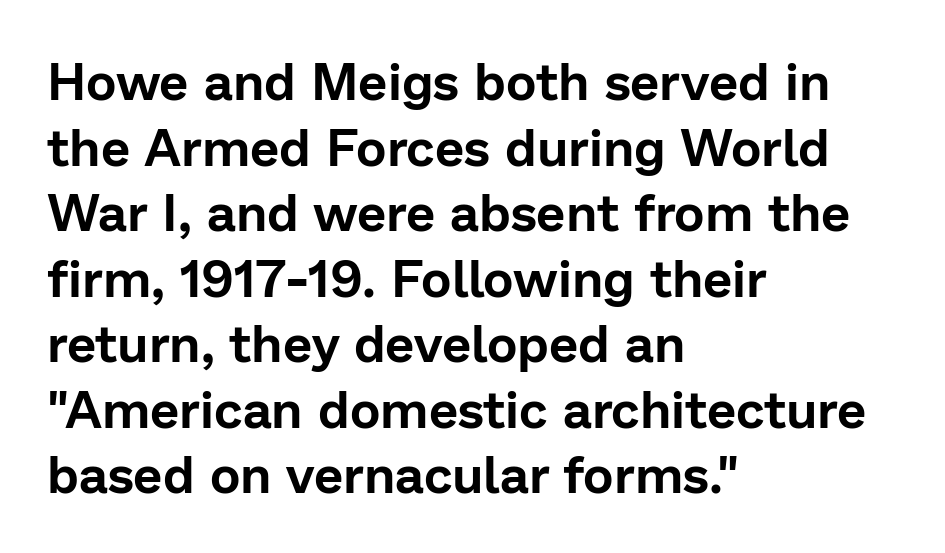
The image shows 52 px sans-serif type, upright; set left-aligned, normal line spacing (1.26x), normal letter spacing, not underlined; low stroke contrast and a medium x-height.
